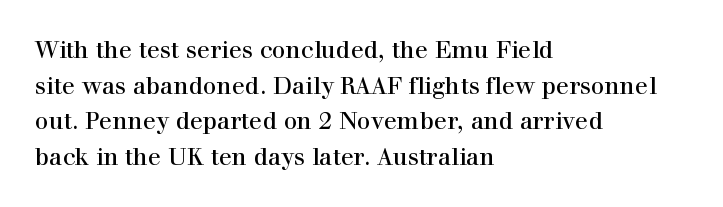
Q: Is the text italic (slanted)? A: No, it is upright.
Q: Is the text underlined? A: No.
Q: How is the paragraph aligned? A: Left-aligned.
Q: Is the spacing between letters normal or unusually wide? A: Normal.
Q: Is the spacing between lines tight, normal or loose? A: Normal.
